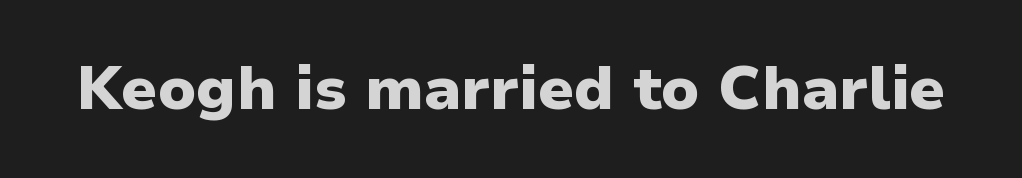
Q: Is the text bold? A: Yes.
Q: Is the text italic (slanted)? A: No, it is upright.
Q: Is the typeface a serif or a sans-serif typeface? A: Sans-serif.
Q: Is the text underlined? A: No.
Q: Is the spacing between letters normal or unusually wide? A: Normal.
Q: Width (condensed, normal, or wide)? A: Normal.
Q: Stroke contrast? A: Low.
Q: x-height? A: Medium.
Q: Monospaced? A: No.
